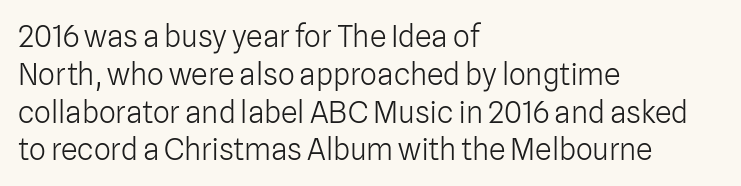
Q: Is the text bold? A: No.
Q: Is the text italic (slanted)? A: No, it is upright.
Q: Is the typeface a serif or a sans-serif typeface? A: Sans-serif.
Q: Is the text underlined? A: No.
Q: How is the paragraph aligned? A: Left-aligned.
Q: Is the spacing between letters normal or unusually wide? A: Normal.
Q: Is the spacing between lines tight, normal or loose? A: Normal.
Q: Width (condensed, normal, or wide)? A: Normal.
Q: Stroke contrast? A: Low.
Q: x-height? A: Medium.
Q: Monospaced? A: No.
